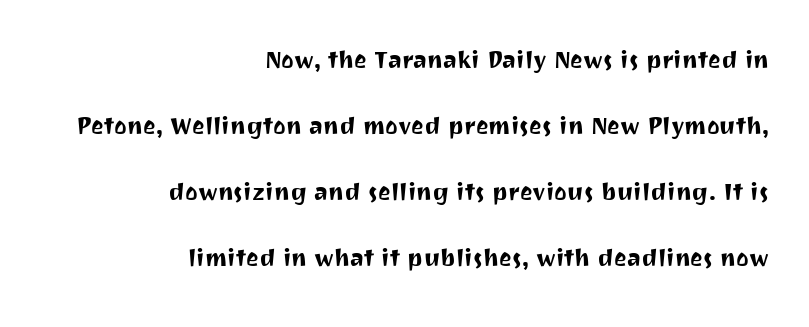
{"serif": "no", "italic": "no", "width": "normal", "stroke_contrast": "medium", "x_height": "medium", "monospaced": "no", "underline": "no", "align": "right", "line_spacing": "loose", "line_spacing_ratio": 2.2, "letter_spacing": "normal", "letter_spacing_em": 0.0, "glyph_px": 30}
